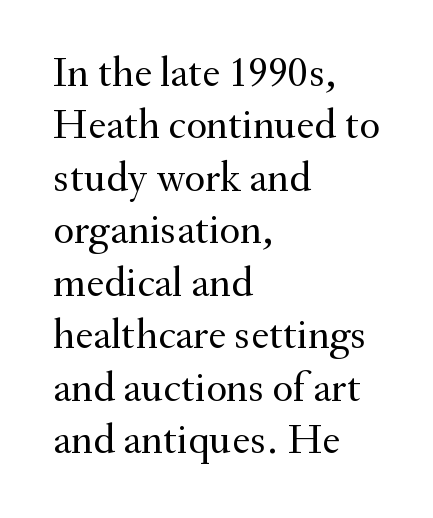
Q: Is the text bold? A: No.
Q: Is the text italic (slanted)? A: No, it is upright.
Q: Is the typeface a serif or a sans-serif typeface? A: Serif.
Q: Is the text underlined? A: No.
Q: How is the paragraph aligned? A: Left-aligned.
Q: Is the spacing between letters normal or unusually wide? A: Normal.
Q: Width (condensed, normal, or wide)? A: Normal.
Q: Stroke contrast? A: Medium.
Q: x-height? A: Small.
Q: Monospaced? A: No.
